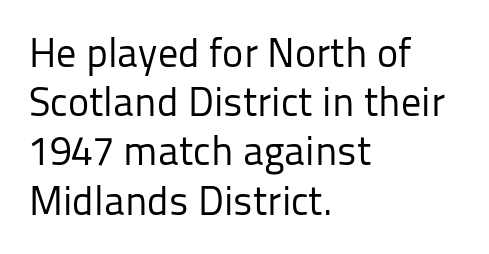
Q: Is the text bold? A: No.
Q: Is the text italic (slanted)? A: No, it is upright.
Q: Is the typeface a serif or a sans-serif typeface? A: Sans-serif.
Q: Is the text underlined? A: No.
Q: How is the paragraph aligned? A: Left-aligned.
Q: Is the spacing between letters normal or unusually wide? A: Normal.
Q: Width (condensed, normal, or wide)? A: Normal.
Q: Stroke contrast? A: Low.
Q: x-height? A: Medium.
Q: Monospaced? A: No.
